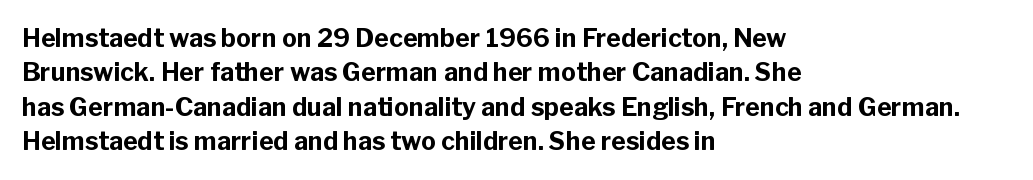
{"italic": "no", "bold": "yes", "underline": "no", "align": "left", "line_spacing": "normal", "line_spacing_ratio": 1.38, "letter_spacing": "normal", "letter_spacing_em": 0.0, "glyph_px": 25}
